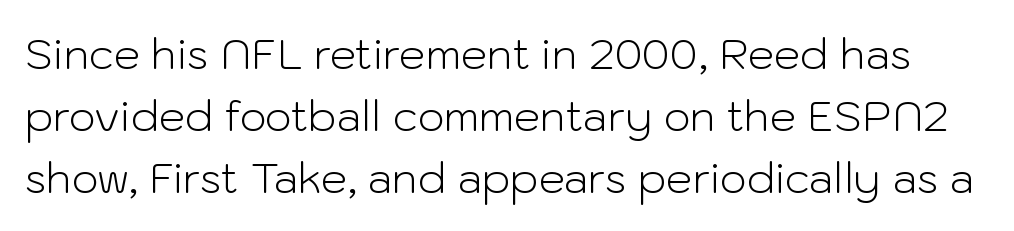
{"serif": "no", "italic": "no", "bold": "no", "weight": "light", "width": "normal", "stroke_contrast": "low", "x_height": "medium", "monospaced": "no", "underline": "no", "line_spacing": "normal", "line_spacing_ratio": 1.48, "letter_spacing": "normal", "letter_spacing_em": 0.0, "glyph_px": 42}
